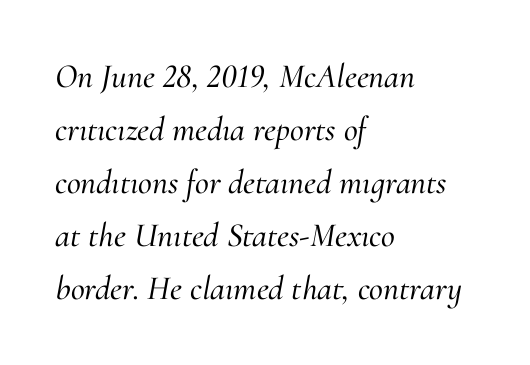
Q: Is the text italic (slanted)? A: Yes, it leans right by about 10 degrees.
Q: Is the typeface a serif or a sans-serif typeface? A: Serif.
Q: Is the text underlined? A: No.
Q: How is the paragraph aligned? A: Left-aligned.
Q: Is the spacing between letters normal or unusually wide? A: Normal.
Q: Is the spacing between lines tight, normal or loose? A: Normal.
Q: Width (condensed, normal, or wide)? A: Normal.
Q: Stroke contrast? A: Medium.
Q: x-height? A: Small.
Q: Monospaced? A: No.
